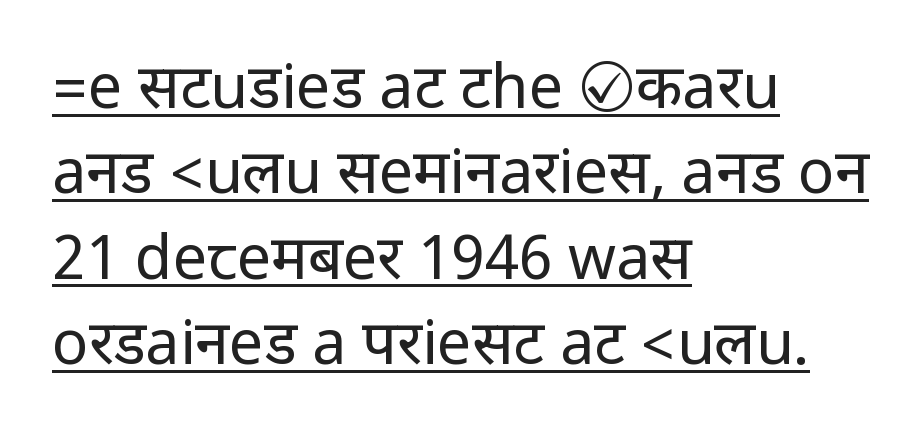
Q: Is the text bold? A: No.
Q: Is the text italic (slanted)? A: No, it is upright.
Q: Is the typeface a serif or a sans-serif typeface? A: Sans-serif.
Q: Is the text underlined? A: Yes.
Q: How is the paragraph aligned? A: Left-aligned.
Q: Is the spacing between letters normal or unusually wide? A: Normal.
Q: Is the spacing between lines tight, normal or loose? A: Normal.
Q: Width (condensed, normal, or wide)? A: Condensed.
Q: Stroke contrast? A: Low.
